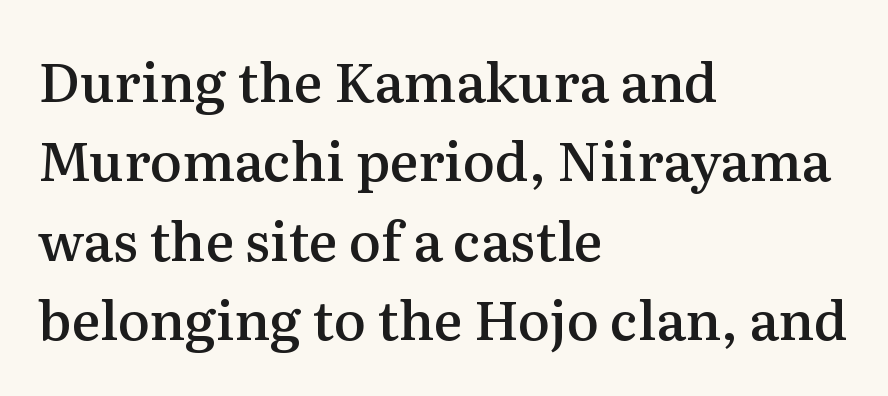
Q: Is the text bold? A: Semi-bold.
Q: Is the text italic (slanted)? A: No, it is upright.
Q: Is the typeface a serif or a sans-serif typeface? A: Serif.
Q: Is the text underlined? A: No.
Q: How is the paragraph aligned? A: Left-aligned.
Q: Is the spacing between letters normal or unusually wide? A: Normal.
Q: Is the spacing between lines tight, normal or loose? A: Normal.
Q: Width (condensed, normal, or wide)? A: Normal.
Q: Stroke contrast? A: Medium.
Q: x-height? A: Medium.
Q: Monospaced? A: No.
